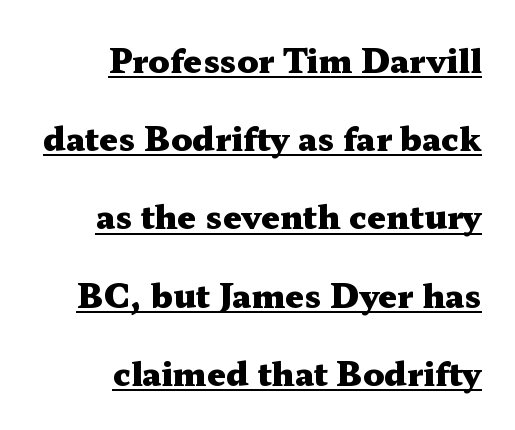
{"serif": "yes", "italic": "no", "bold": "yes", "weight": "heavy", "width": "wide", "stroke_contrast": "medium", "x_height": "medium", "monospaced": "no", "underline": "yes", "align": "right", "line_spacing": "loose", "line_spacing_ratio": 2.37, "letter_spacing": "normal", "letter_spacing_em": 0.0, "glyph_px": 33}
